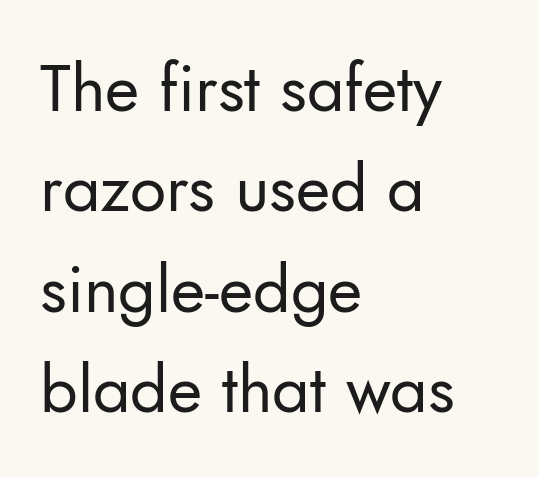
You could call the tracking neutral — neither tight nor loose. Ascenders rise straight up at ninety degrees. This sample has the flowing, uneven cadence of proportional lettering. Left-aligned paragraph, ragged on the right. Plain, unruled lines of type. The text was rendered using a sans face with plain stroke endings.
